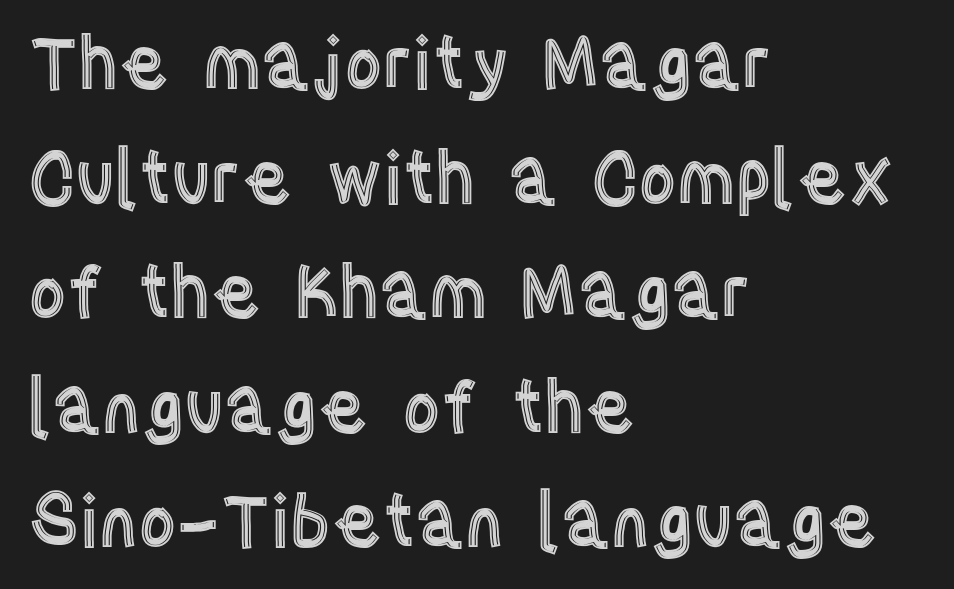
{"italic": "no", "width": "condensed", "x_height": "large", "monospaced": "no", "underline": "no", "align": "left", "line_spacing": "normal", "line_spacing_ratio": 1.57, "letter_spacing": "normal", "letter_spacing_em": 0.0, "glyph_px": 73}
